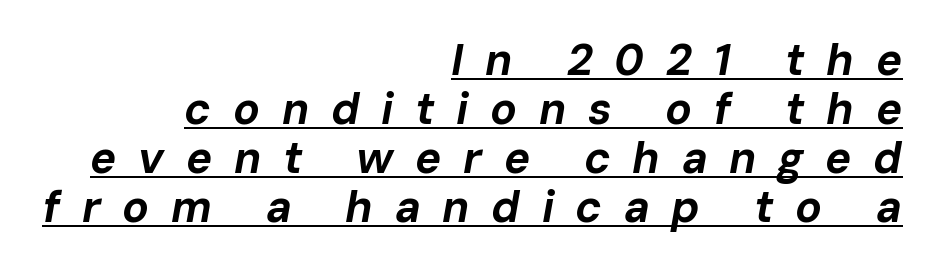
{"italic": "yes", "lean": "right", "slant_degrees": 10, "bold": "yes", "weight": "bold", "width": "normal", "stroke_contrast": "low", "x_height": "medium", "monospaced": "no", "underline": "yes", "align": "right", "line_spacing": "tight", "line_spacing_ratio": 1.11, "letter_spacing": "wide", "letter_spacing_em": 0.49, "glyph_px": 44}
